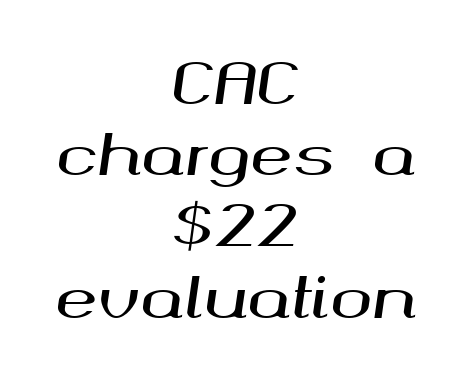
Just letters on the line, the space beneath them empty. Proportional: the letters do not fall into vertical columns. Slanted lettering throughout. Line starts and ends both wander, symmetrically.
